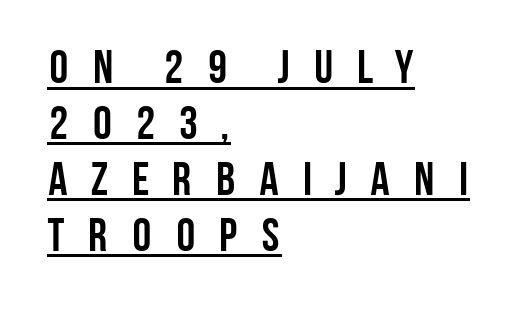
Left-aligned paragraph, ragged on the right. Think of a printed novel: that variable character pitch is what you see here. Someone cranked the tracking dial way up on this one. The strokes are fattened all the way to bold. Do the letters lean? They stand straight. Serifs: no, the terminals of the letterforms are clean.
